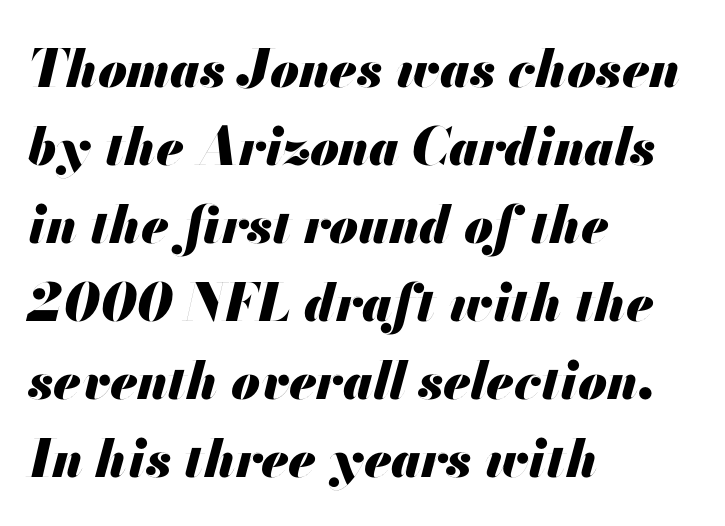
The passage shown has conventional tracking throughout. The text block is weighted toward the left margin, trailing off unevenly rightward. The block of text has a typical density, with ordinary space between rows. The face used here is proportionally spaced, like ordinary book or web type. Each row of text sits above clean, open space. If you drew a line through each stem, it would be angled.
